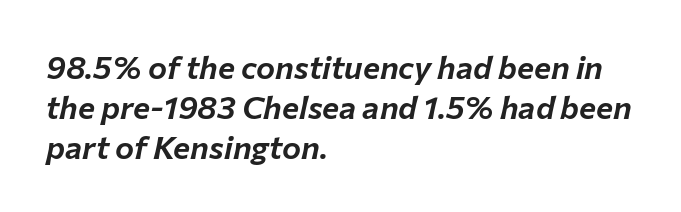
The passage shown is typed in a proportional face where columns would drift. Nothing unusual about the tracking: characters are spaced as the font intends. In terms of posture, this sample is oblique. One-word summary of the alignment: left. The specimen omits any rule beneath the text block's lines. Does the leading feel generous? No, just average.
